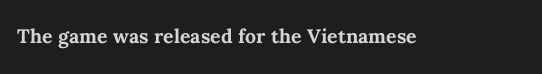
Q: Is the text bold? A: Yes.
Q: Is the text italic (slanted)? A: No, it is upright.
Q: Is the text underlined? A: No.
Q: Is the spacing between letters normal or unusually wide? A: Normal.
